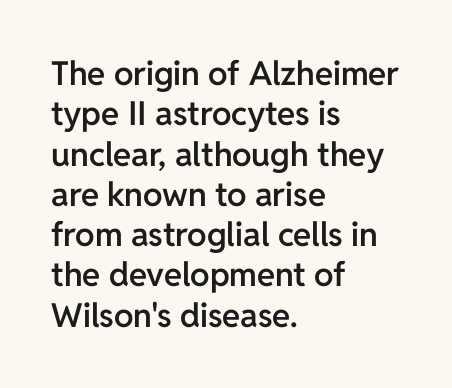
Q: Is the text bold? A: Semi-bold.
Q: Is the text italic (slanted)? A: No, it is upright.
Q: Is the typeface a serif or a sans-serif typeface? A: Sans-serif.
Q: Is the text underlined? A: No.
Q: How is the paragraph aligned? A: Left-aligned.
Q: Is the spacing between letters normal or unusually wide? A: Normal.
Q: Width (condensed, normal, or wide)? A: Normal.
Q: Stroke contrast? A: Low.
Q: x-height? A: Medium.
Q: Monospaced? A: No.
